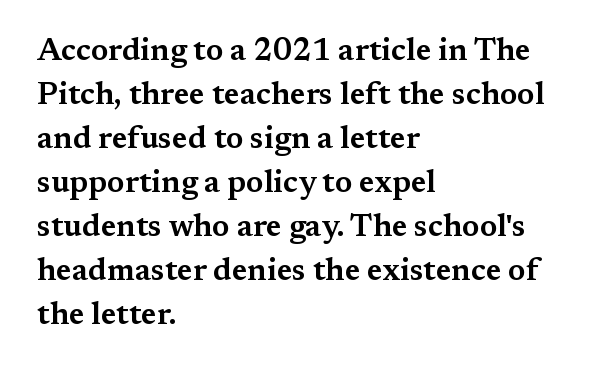
The image shows 31 px wide serif type, upright; set left-aligned, normal line spacing (1.42x), normal letter spacing, not underlined; medium stroke contrast and a medium x-height.
